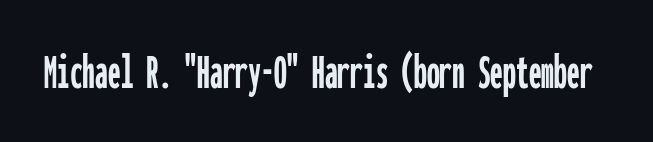
Q: Is the text italic (slanted)? A: No, it is upright.
Q: Is the typeface a serif or a sans-serif typeface? A: Sans-serif.
Q: Is the text underlined? A: No.
Q: Is the spacing between letters normal or unusually wide? A: Normal.
Q: Width (condensed, normal, or wide)? A: Condensed.
Q: Stroke contrast? A: Low.
Q: x-height? A: Medium.
Q: Monospaced? A: Yes.
